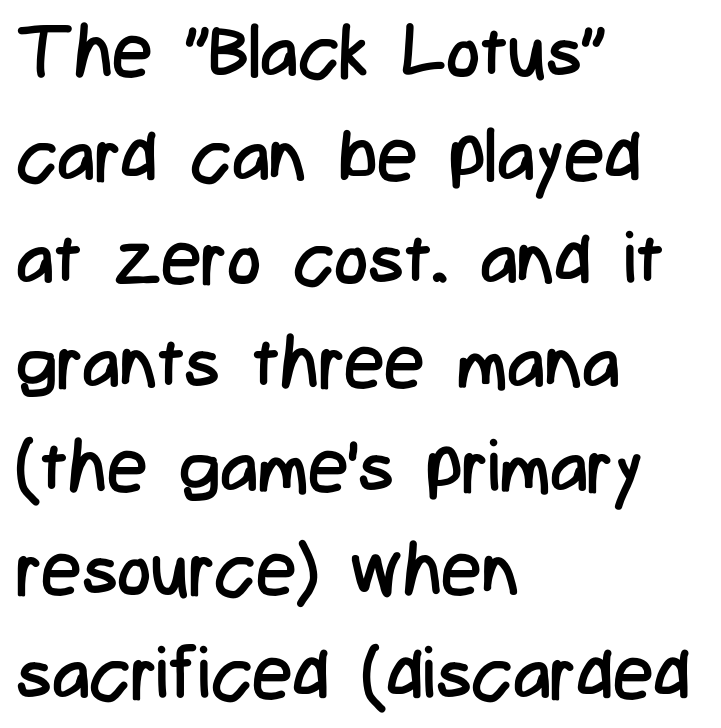
The image shows 72 px regular-weight, condensed sans-serif type, upright; set left-aligned, normal line spacing (1.44x), normal letter spacing, not underlined; low stroke contrast and a medium x-height.
